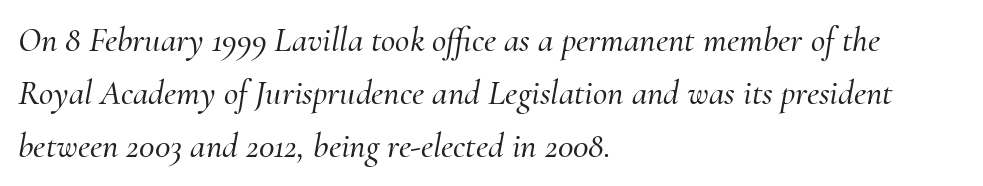
Italic: yes, the glyphs are oblique. The lines are quadded left. Quick note: underline off. A serif font was chosen for this passage.
